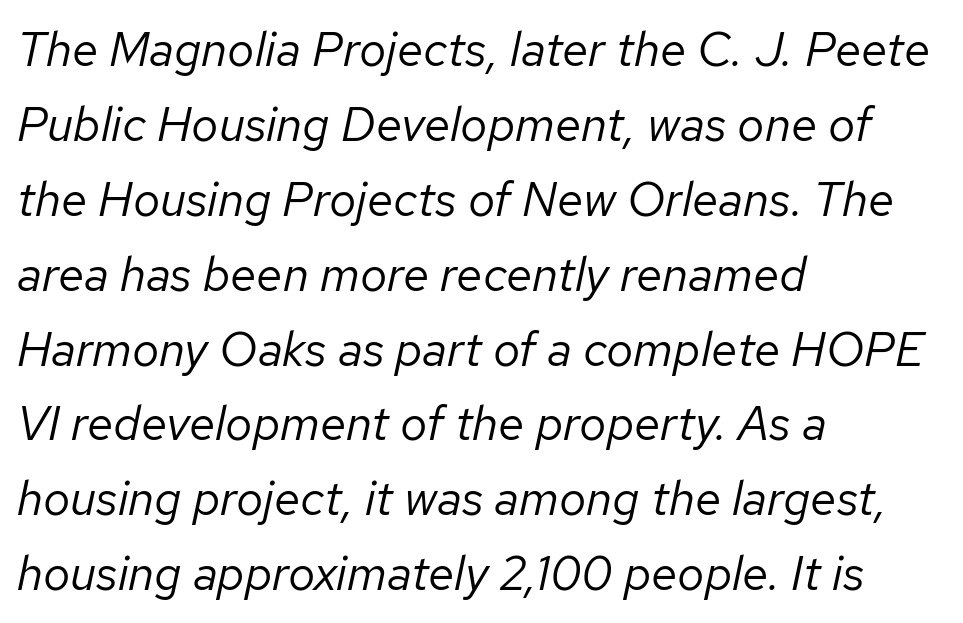
{"italic": "yes", "lean": "right", "slant_degrees": 12, "bold": "no", "weight": "regular", "width": "normal", "stroke_contrast": "low", "x_height": "medium", "monospaced": "no", "underline": "no", "align": "left", "line_spacing": "normal", "line_spacing_ratio": 1.56, "letter_spacing": "normal", "letter_spacing_em": 0.0, "glyph_px": 48}
